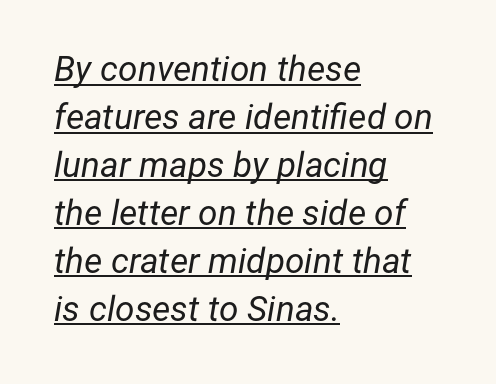
The image shows 35 px regular-weight type, italic (leaning right); set left-aligned, normal line spacing (1.37x), normal letter spacing, underlined; low stroke contrast and a medium x-height.
